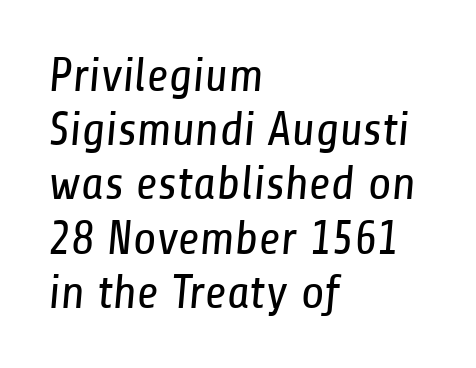
Q: Is the text bold? A: No.
Q: Is the typeface a serif or a sans-serif typeface? A: Sans-serif.
Q: Is the text underlined? A: No.
Q: How is the paragraph aligned? A: Left-aligned.
Q: Is the spacing between letters normal or unusually wide? A: Normal.
Q: Is the spacing between lines tight, normal or loose? A: Tight.
Q: Width (condensed, normal, or wide)? A: Condensed.
Q: Stroke contrast? A: Low.
Q: x-height? A: Medium.
Q: Monospaced? A: No.
